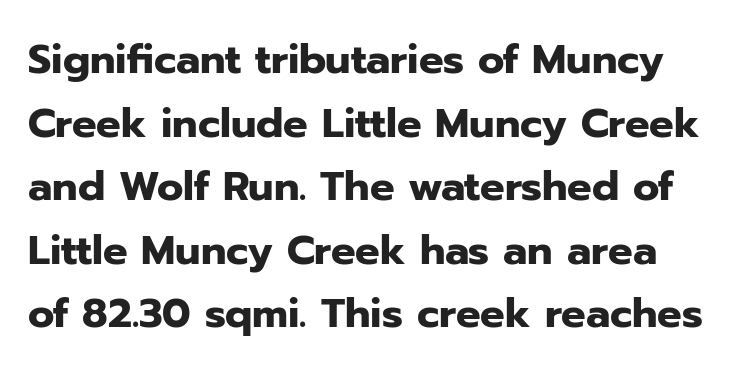
{"serif": "no", "italic": "no", "bold": "yes", "weight": "heavy", "width": "normal", "stroke_contrast": "low", "x_height": "medium", "monospaced": "no", "underline": "no", "line_spacing": "normal", "line_spacing_ratio": 1.55, "letter_spacing": "normal", "letter_spacing_em": 0.0, "glyph_px": 41}
